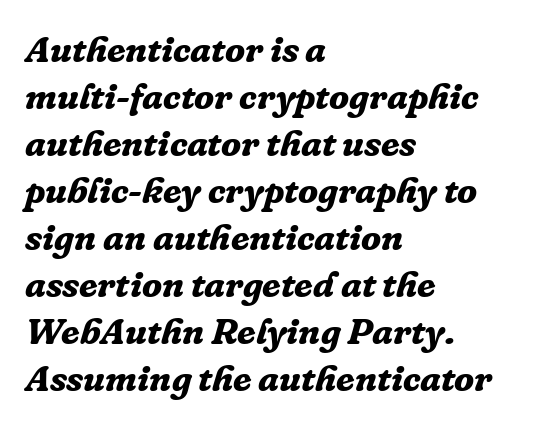
The image shows 37 px bold serif type, italic (leaning right); set left-aligned, normal line spacing (1.27x), normal letter spacing, not underlined; low stroke contrast and a medium x-height.
